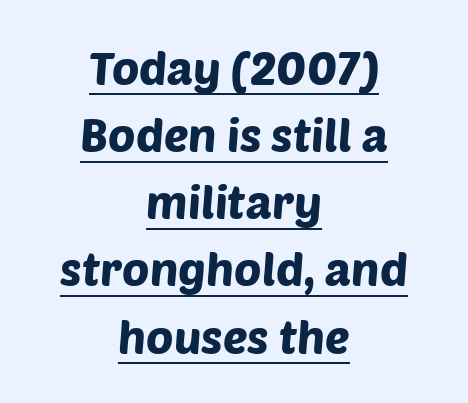
Q: Is the typeface a serif or a sans-serif typeface? A: Sans-serif.
Q: Is the text underlined? A: Yes.
Q: How is the paragraph aligned? A: Centered.
Q: Is the spacing between letters normal or unusually wide? A: Normal.
Q: Is the spacing between lines tight, normal or loose? A: Normal.
Q: Width (condensed, normal, or wide)? A: Normal.
Q: Stroke contrast? A: Low.
Q: x-height? A: Large.
Q: Monospaced? A: No.
